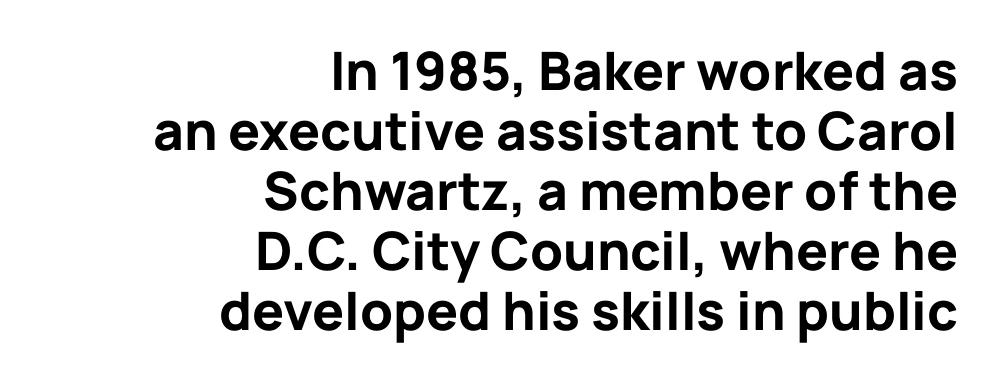
The image shows 53 px bold sans-serif type, upright; set right-aligned, tight line spacing (1.13x), normal letter spacing, not underlined; low stroke contrast and a medium x-height.
